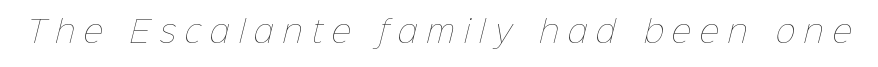
{"bold": "no", "weight": "thin", "width": "normal", "stroke_contrast": "low", "x_height": "medium", "monospaced": "no", "underline": "no", "letter_spacing": "wide", "letter_spacing_em": 0.31, "glyph_px": 30}
